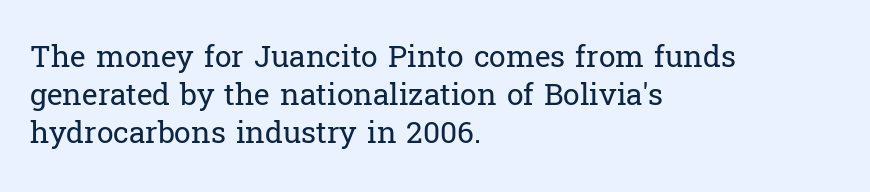
The space between consecutive lines is moderate. This sample is left-justified, so line endings fall wherever the words run out. Italic? Not at all — the glyphs are vertical. The glyphs are unaccompanied by any horizontal stroke below them. Compared with a typical body face, this is equally light or lighter still. Proportional: the letters do not fall into vertical columns.
